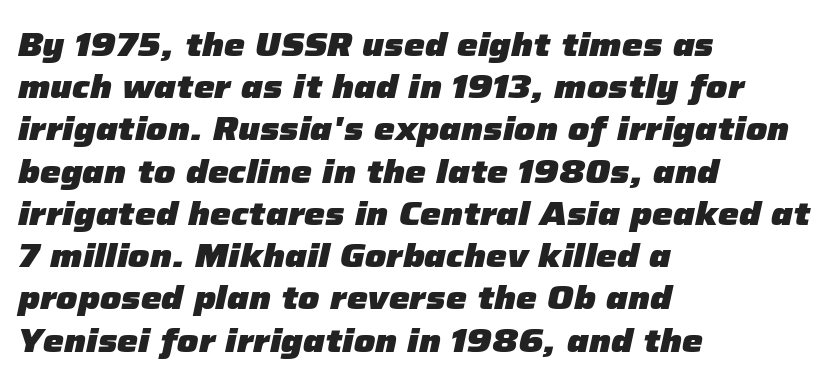
{"italic": "yes", "lean": "right", "slant_degrees": 12, "bold": "yes", "weight": "heavy", "width": "normal", "stroke_contrast": "low", "x_height": "medium", "monospaced": "no", "underline": "no", "align": "left", "line_spacing": "normal", "line_spacing_ratio": 1.28, "letter_spacing": "normal", "letter_spacing_em": 0.0, "glyph_px": 33}
